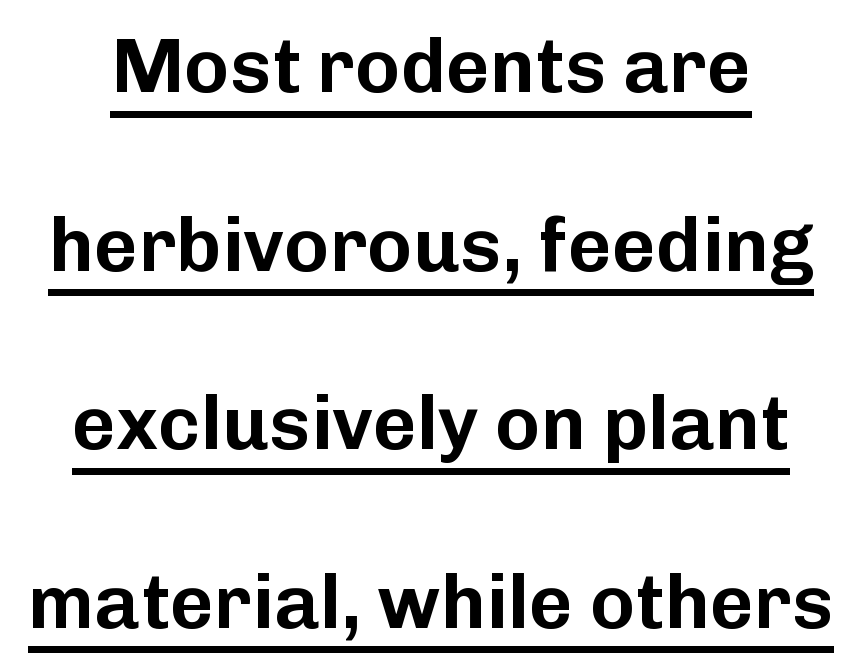
{"serif": "no", "italic": "no", "width": "normal", "stroke_contrast": "low", "x_height": "medium", "monospaced": "no", "underline": "yes", "line_spacing": "loose", "line_spacing_ratio": 2.35, "letter_spacing": "normal", "letter_spacing_em": 0.0, "glyph_px": 76}
